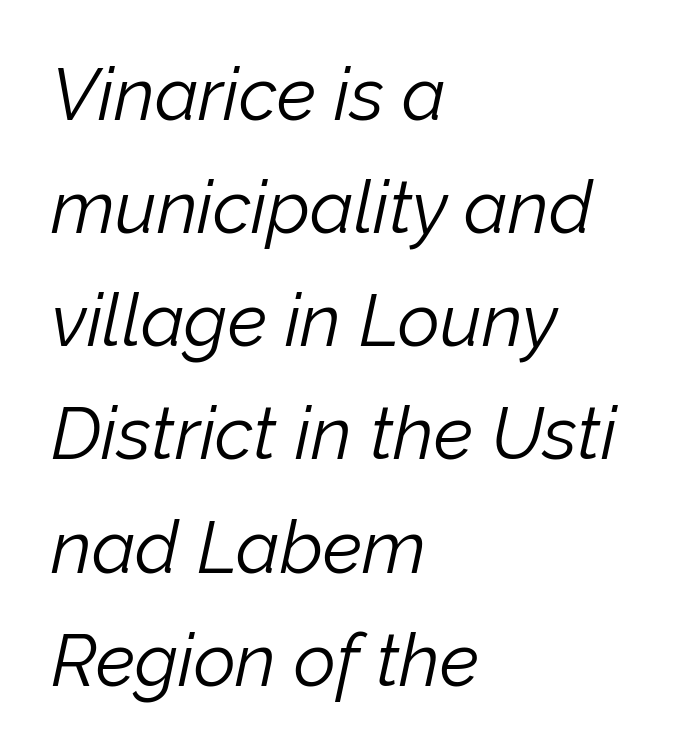
Q: Is the text bold? A: No.
Q: Is the text italic (slanted)? A: Yes, it leans right by about 12 degrees.
Q: Is the text underlined? A: No.
Q: How is the paragraph aligned? A: Left-aligned.
Q: Is the spacing between letters normal or unusually wide? A: Normal.
Q: Is the spacing between lines tight, normal or loose? A: Normal.
Q: Width (condensed, normal, or wide)? A: Normal.
Q: Stroke contrast? A: Low.
Q: x-height? A: Medium.
Q: Monospaced? A: No.
